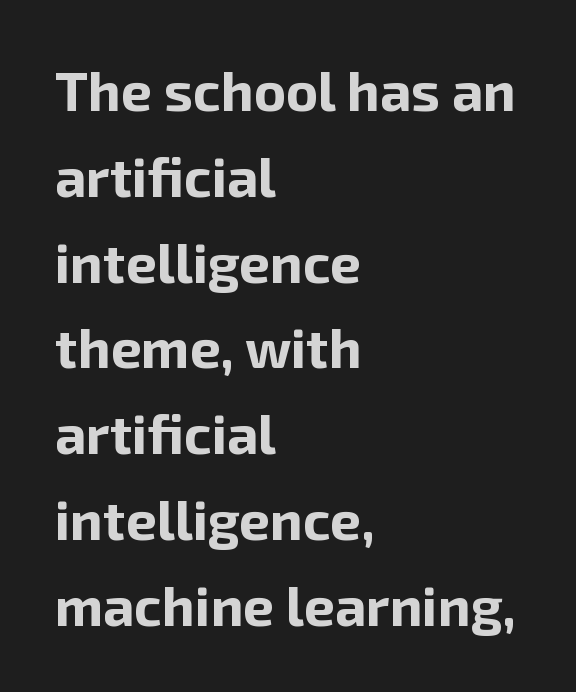
The image shows 55 px bold sans-serif type, upright; set left-aligned, normal line spacing (1.56x), normal letter spacing, not underlined; low stroke contrast and a medium x-height.
